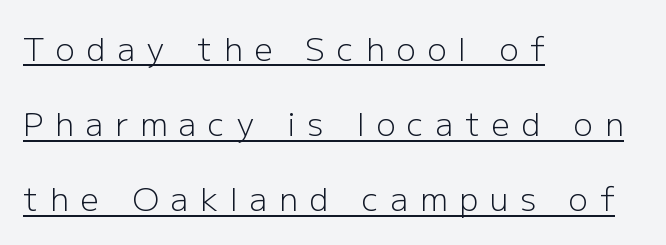
{"serif": "no", "italic": "no", "bold": "no", "weight": "light", "width": "normal", "stroke_contrast": "low", "x_height": "medium", "monospaced": "no", "underline": "yes", "align": "left", "line_spacing": "loose", "line_spacing_ratio": 2.35, "letter_spacing": "wide", "letter_spacing_em": 0.37, "glyph_px": 32}
